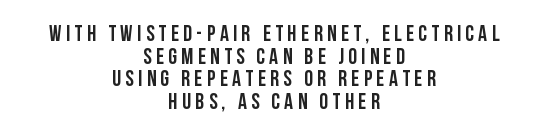
Q: Is the text bold? A: Yes.
Q: Is the text italic (slanted)? A: No, it is upright.
Q: Is the text underlined? A: No.
Q: How is the paragraph aligned? A: Centered.
Q: Is the spacing between letters normal or unusually wide? A: Unusually wide.
Q: Is the spacing between lines tight, normal or loose? A: Tight.
